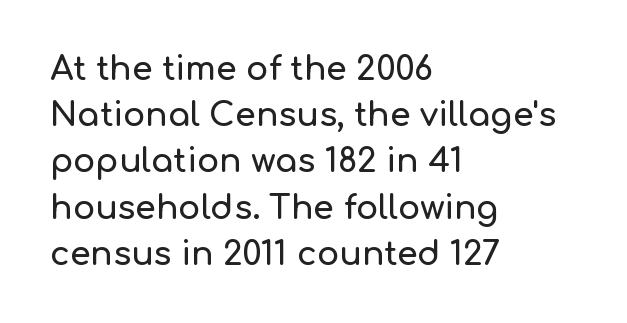
{"serif": "no", "italic": "no", "width": "normal", "stroke_contrast": "low", "x_height": "medium", "monospaced": "no", "underline": "no", "align": "left", "line_spacing": "normal", "line_spacing_ratio": 1.4, "letter_spacing": "normal", "letter_spacing_em": 0.0, "glyph_px": 33}
